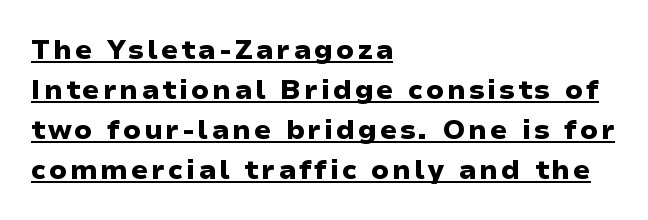
The image shows 27 px bold type, upright; set left-aligned, normal line spacing (1.48x), underlined.
